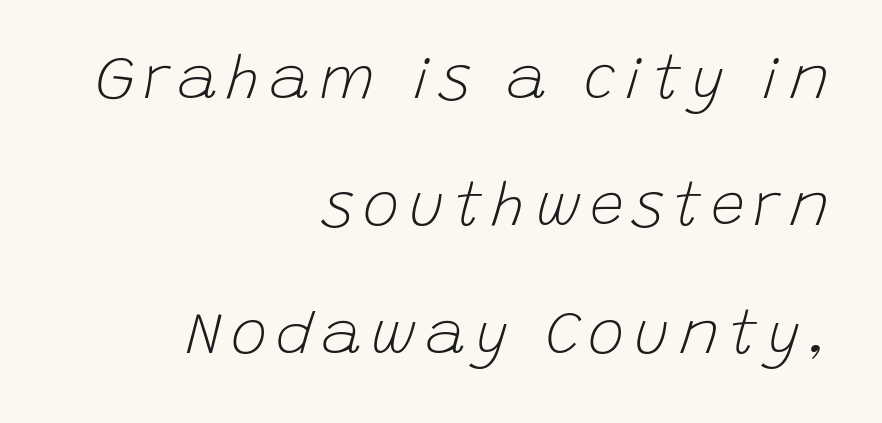
Leftover space on each line is placed entirely before the opening word. Interline gaps are noticeably wide in this sample. The zone under the glyphs is completely vacant. Looks like regular typesetting: each glyph gets only the width it needs. Weight: regular or lighter.
